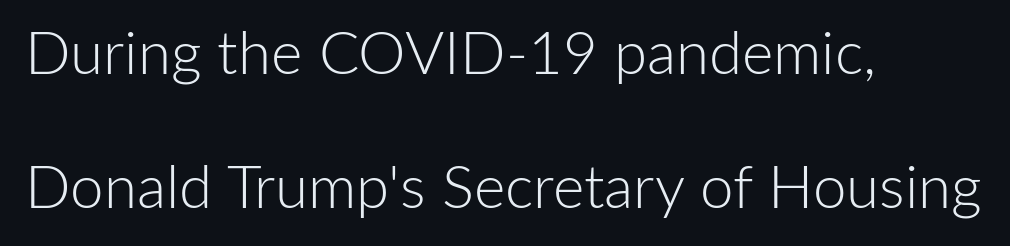
The image shows 60 px light sans-serif type, upright; set left-aligned, loose line spacing (2.24x), normal letter spacing, not underlined; low stroke contrast and a medium x-height.
